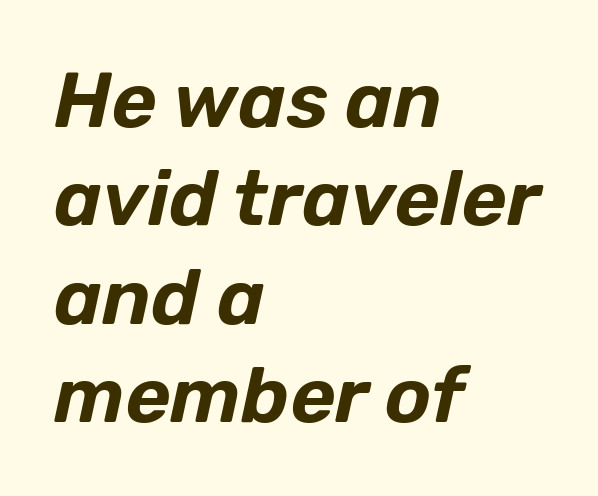
Q: Is the text italic (slanted)? A: Yes, it leans right by about 12 degrees.
Q: Is the text underlined? A: No.
Q: How is the paragraph aligned? A: Left-aligned.
Q: Is the spacing between letters normal or unusually wide? A: Normal.
Q: Is the spacing between lines tight, normal or loose? A: Normal.
Q: Width (condensed, normal, or wide)? A: Normal.
Q: Stroke contrast? A: Low.
Q: x-height? A: Medium.
Q: Monospaced? A: No.
